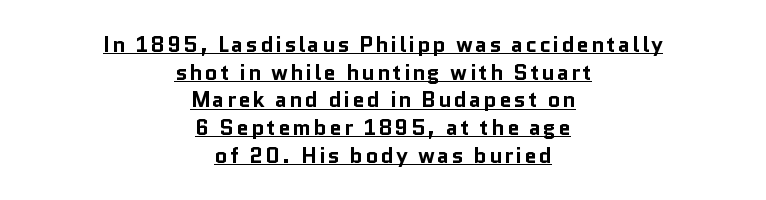
The image shows 22 px bold type, upright; set centered, normal line spacing (1.26x), underlined.
